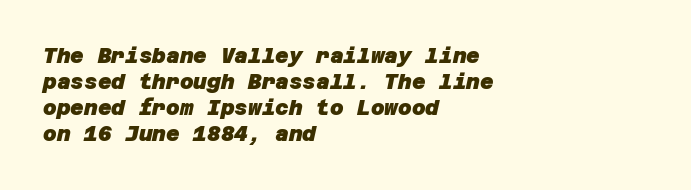
The image shows 21 px bold type; set left-aligned, line spacing 1.24x, normal letter spacing, not underlined.
